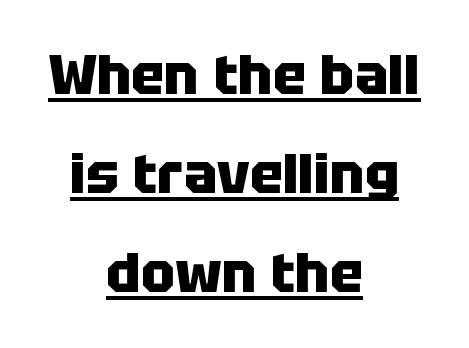
These lines are rendered in a variable-pitch font. Spacing between characters is what you'd get straight out of the box. The paragraph shown floats in the horizontal middle. Pretty heavy lettering here — definitely bold.
